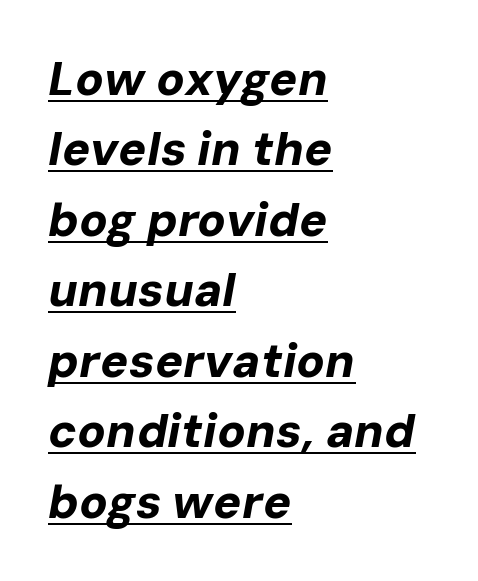
This rendering uses left alignment, leaving the right contour irregular. The face used here is rendered with its standard letterfit. The typesetter has applied underlining to the passage shown. Rows of type keep a routine distance in the vertical direction.
